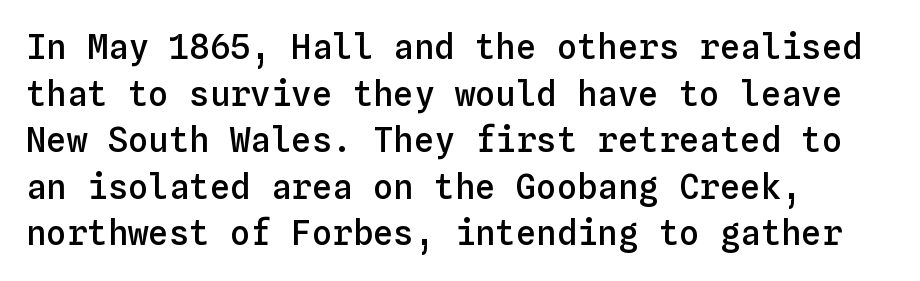
Q: Is the text bold? A: Semi-bold.
Q: Is the text italic (slanted)? A: No, it is upright.
Q: Is the text underlined? A: No.
Q: How is the paragraph aligned? A: Left-aligned.
Q: Is the spacing between letters normal or unusually wide? A: Normal.
Q: Is the spacing between lines tight, normal or loose? A: Normal.
Q: Width (condensed, normal, or wide)? A: Normal.
Q: Stroke contrast? A: Low.
Q: x-height? A: Medium.
Q: Monospaced? A: Yes.
